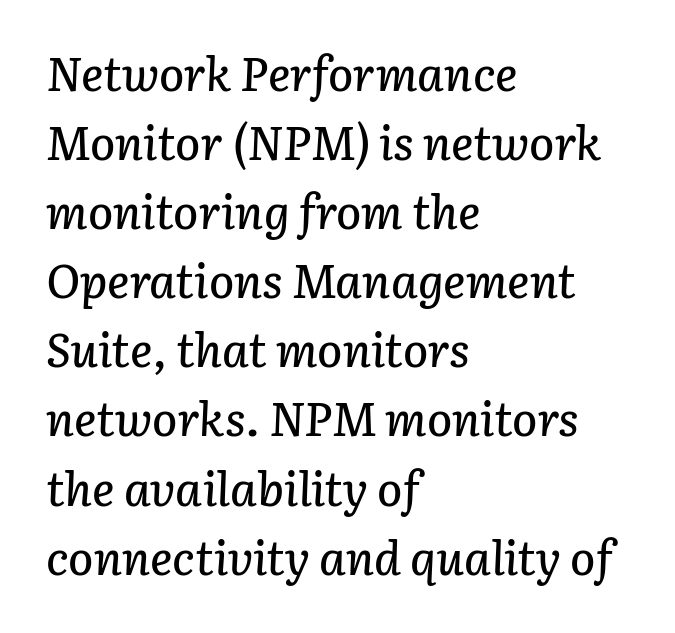
Q: Is the text italic (slanted)? A: Yes, it leans right by about 3 degrees.
Q: Is the text underlined? A: No.
Q: How is the paragraph aligned? A: Left-aligned.
Q: Is the spacing between letters normal or unusually wide? A: Normal.
Q: Is the spacing between lines tight, normal or loose? A: Normal.
Q: Width (condensed, normal, or wide)? A: Normal.
Q: Stroke contrast? A: Low.
Q: x-height? A: Medium.
Q: Monospaced? A: No.
